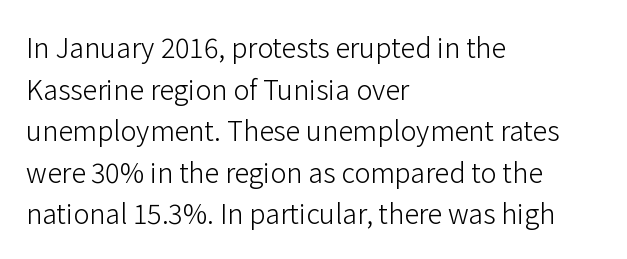
This sample uses an upright cut, with every glyph sitting square on the baseline. Lines of text with bare space underneath. The setting favours the left margin, as ordinary paragraphs usually do. Leading: standard. The typesetting does not lean heavy: it is not bold. You could call the tracking neutral — neither tight nor loose.
